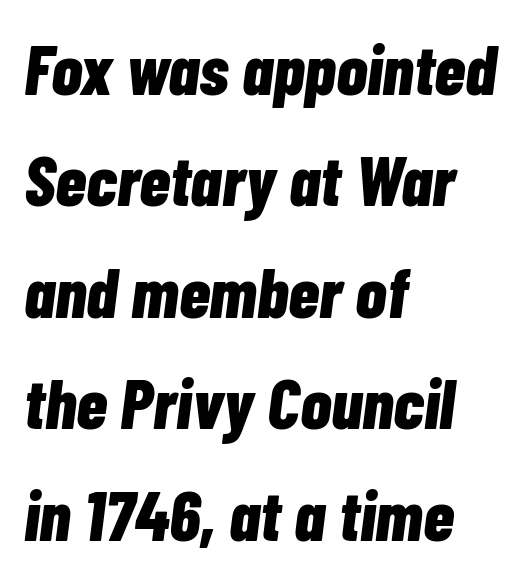
Think of a printed novel: that variable character pitch is what you see here. These words are printed bold, with thick strokes throughout. The strip under each line holds only bare page. Posture: slanted. Vertical spacing — default. These lines are set flush left with a ragged right edge.
